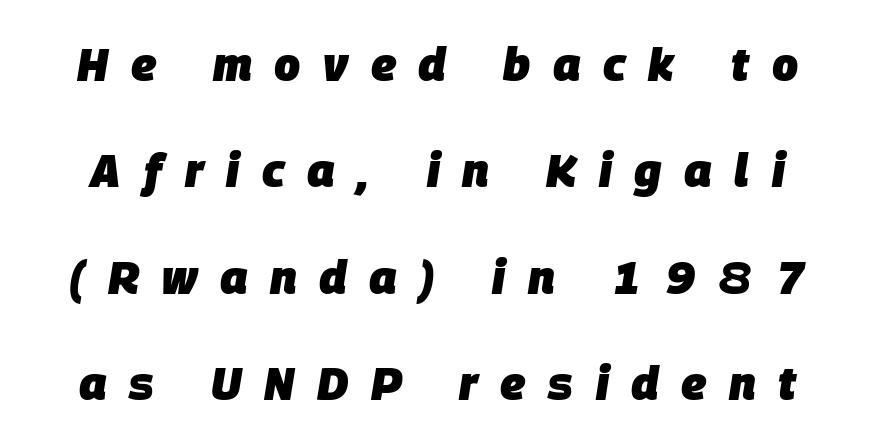
{"italic": "yes", "lean": "right", "slant_degrees": 9, "bold": "yes", "weight": "heavy", "width": "normal", "stroke_contrast": "low", "x_height": "large", "monospaced": "no", "underline": "no", "line_spacing": "loose", "line_spacing_ratio": 2.31, "letter_spacing": "wide", "letter_spacing_em": 0.49, "glyph_px": 46}
